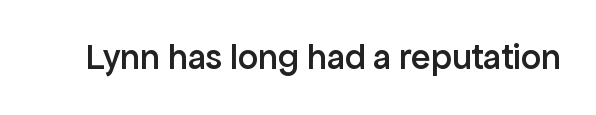
The image shows 36 px semibold sans-serif type, upright; set normal letter spacing, not underlined; low stroke contrast and a medium x-height.
